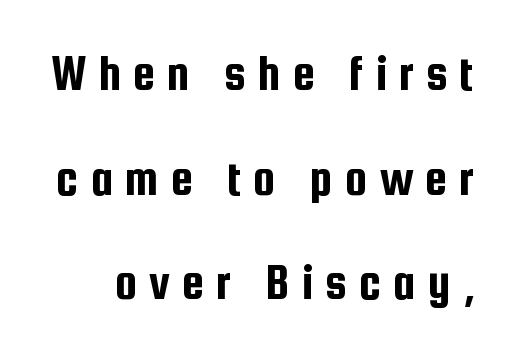
The rendering shows plain stroke endings on the letterforms — a sans-serif design. Looks like regular typesetting: each glyph gets only the width it needs. Display-style spreading of the glyphs; the letterfit is very open. A clean baseline with only descenders dipping below it. Rendered with straight, roman letterforms. The block of text is sparse from top to bottom, with ample space between rows.
